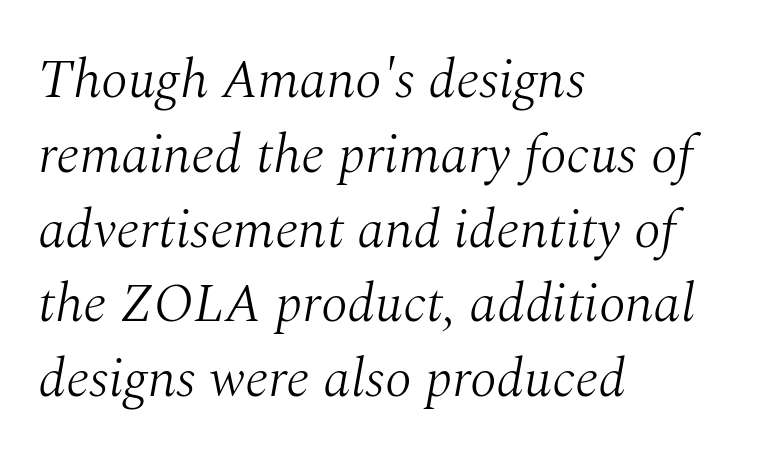
The image shows 55 px light serif type, italic (leaning right); set left-aligned, normal line spacing (1.36x), normal letter spacing, not underlined; medium stroke contrast and a medium x-height.
